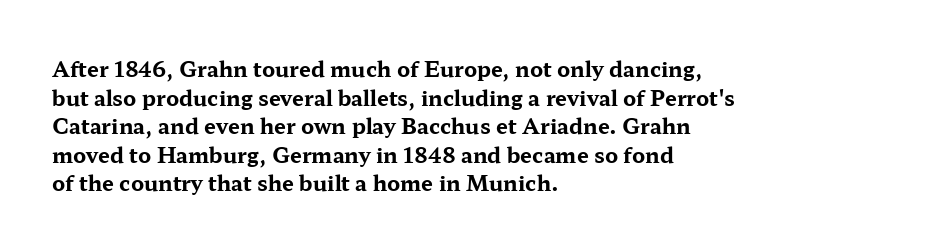
Q: Is the text bold? A: Yes.
Q: Is the text italic (slanted)? A: No, it is upright.
Q: Is the text underlined? A: No.
Q: How is the paragraph aligned? A: Left-aligned.
Q: Is the spacing between letters normal or unusually wide? A: Normal.
Q: Is the spacing between lines tight, normal or loose? A: Normal.
